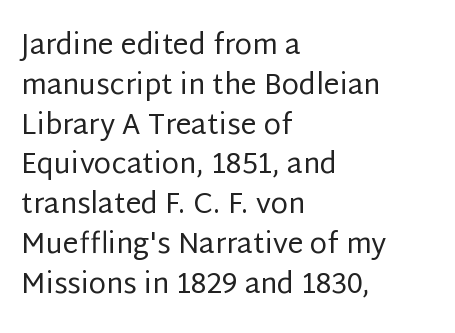
{"serif": "no", "italic": "no", "bold": "no", "weight": "regular", "width": "normal", "stroke_contrast": "low", "x_height": "large", "monospaced": "no", "underline": "no", "align": "left", "line_spacing": "normal", "line_spacing_ratio": 1.42, "letter_spacing": "normal", "letter_spacing_em": 0.0, "glyph_px": 28}
